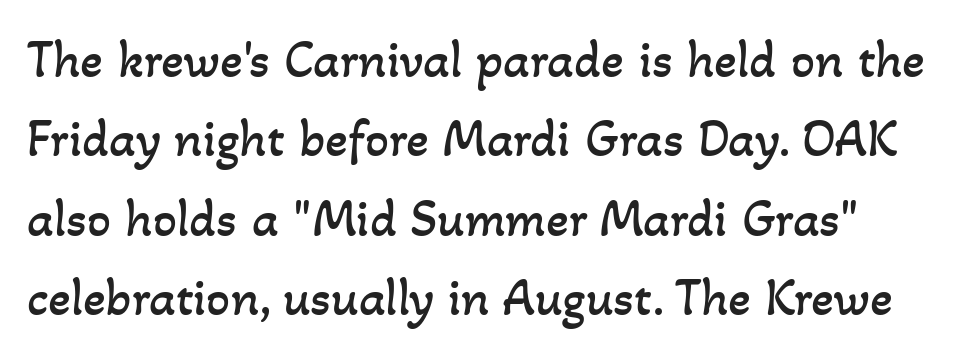
The image shows 53 px regular-weight type; set normal line spacing (1.5x), normal letter spacing, not underlined; low stroke contrast and a small x-height.
